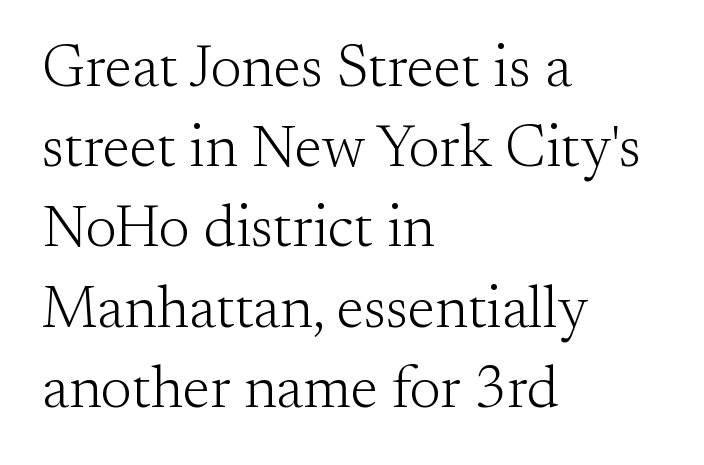
The image shows 59 px light serif type, upright; set left-aligned, normal line spacing (1.36x), normal letter spacing, not underlined; medium stroke contrast and a small x-height.
